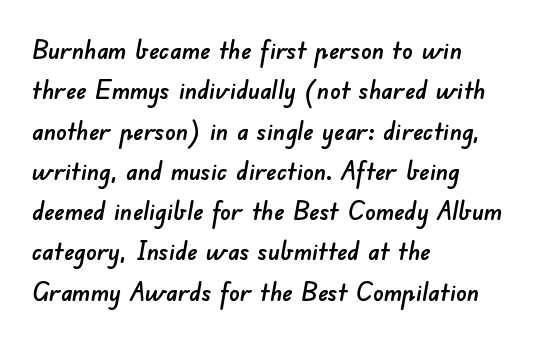
{"underline": "no", "align": "left", "line_spacing": "normal", "line_spacing_ratio": 1.55, "letter_spacing": "normal", "letter_spacing_em": 0.0, "glyph_px": 26}
